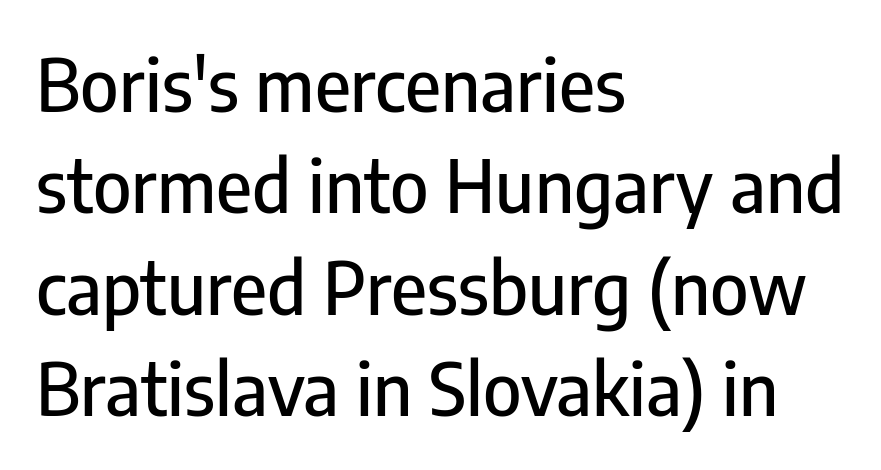
Q: Is the text italic (slanted)? A: No, it is upright.
Q: Is the typeface a serif or a sans-serif typeface? A: Sans-serif.
Q: Is the text underlined? A: No.
Q: How is the paragraph aligned? A: Left-aligned.
Q: Is the spacing between letters normal or unusually wide? A: Normal.
Q: Is the spacing between lines tight, normal or loose? A: Normal.
Q: Width (condensed, normal, or wide)? A: Condensed.
Q: Stroke contrast? A: Low.
Q: x-height? A: Medium.
Q: Monospaced? A: No.
